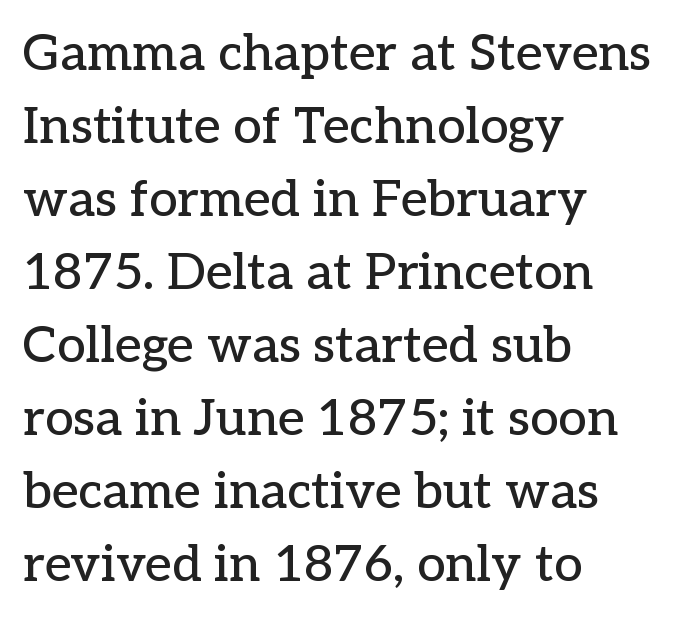
{"serif": "yes", "italic": "no", "width": "normal", "stroke_contrast": "low", "x_height": "medium", "monospaced": "no", "underline": "no", "align": "left", "line_spacing": "normal", "line_spacing_ratio": 1.43, "letter_spacing": "normal", "letter_spacing_em": 0.0, "glyph_px": 51}
